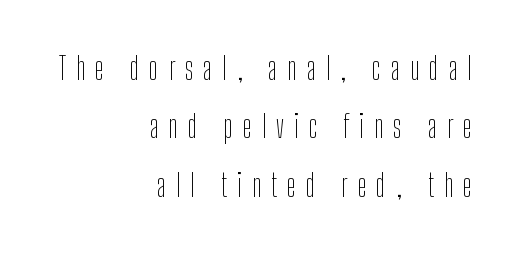
{"serif": "no", "italic": "no", "bold": "no", "weight": "thin", "width": "condensed", "stroke_contrast": "low", "x_height": "medium", "monospaced": "no", "underline": "no", "align": "right", "line_spacing_ratio": 1.88, "letter_spacing": "wide", "letter_spacing_em": 0.32, "glyph_px": 31}
